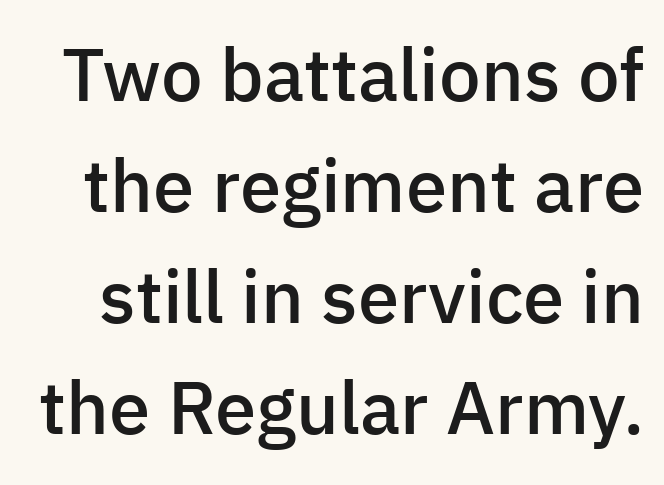
Q: Is the text bold? A: Semi-bold.
Q: Is the text italic (slanted)? A: No, it is upright.
Q: Is the typeface a serif or a sans-serif typeface? A: Sans-serif.
Q: Is the text underlined? A: No.
Q: Is the spacing between letters normal or unusually wide? A: Normal.
Q: Is the spacing between lines tight, normal or loose? A: Normal.
Q: Width (condensed, normal, or wide)? A: Normal.
Q: Stroke contrast? A: Low.
Q: x-height? A: Medium.
Q: Monospaced? A: No.
